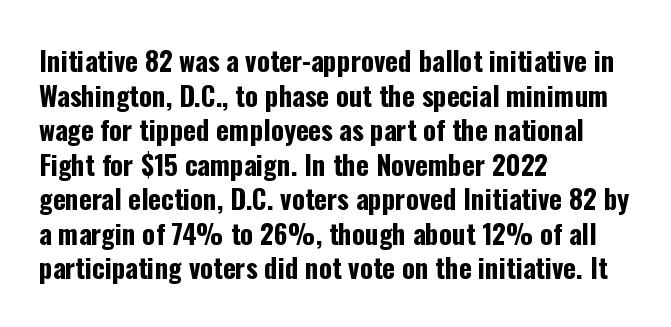
The image shows 27 px bold type, upright; set left-aligned, normal line spacing (1.28x), normal letter spacing, not underlined.
